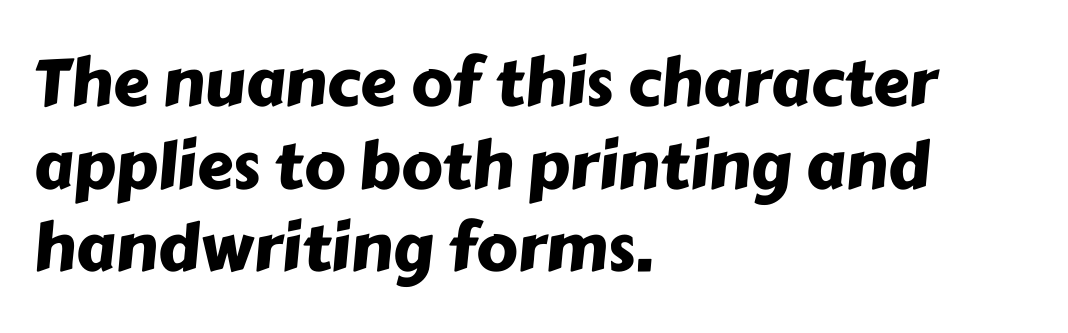
Q: Is the typeface a serif or a sans-serif typeface? A: Sans-serif.
Q: Is the text underlined? A: No.
Q: How is the paragraph aligned? A: Left-aligned.
Q: Is the spacing between letters normal or unusually wide? A: Normal.
Q: Is the spacing between lines tight, normal or loose? A: Normal.
Q: Width (condensed, normal, or wide)? A: Normal.
Q: Stroke contrast? A: Low.
Q: x-height? A: Medium.
Q: Monospaced? A: No.
